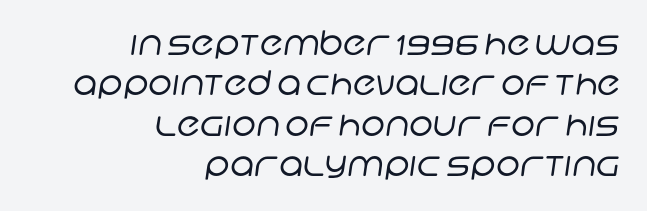
Q: Is the text bold? A: No.
Q: Is the typeface a serif or a sans-serif typeface? A: Sans-serif.
Q: Is the text underlined? A: No.
Q: How is the paragraph aligned? A: Right-aligned.
Q: Is the spacing between letters normal or unusually wide? A: Normal.
Q: Width (condensed, normal, or wide)? A: Normal.
Q: Stroke contrast? A: Low.
Q: x-height? A: Large.
Q: Monospaced? A: No.
